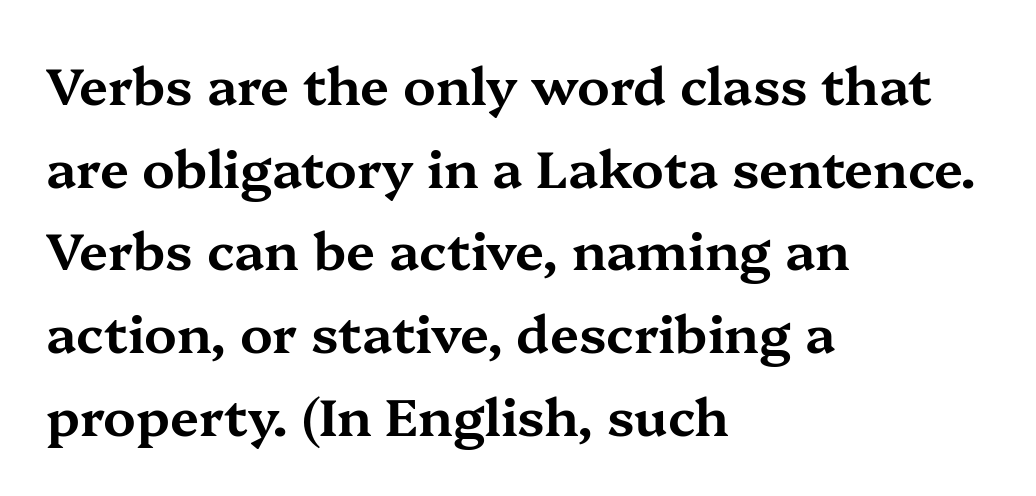
Here the designer chose a conventional face with non-uniform glyph widths. This is serif lettering, the kind often seen in printed books. Ascenders rise straight up at ninety degrees. Observe the ordinary spacing: letters are neighbours, not strangers. The ragged edge is on the right, which tells us the setting is flush left. Is there much room between lines? A standard amount, neither cramped nor airy.
